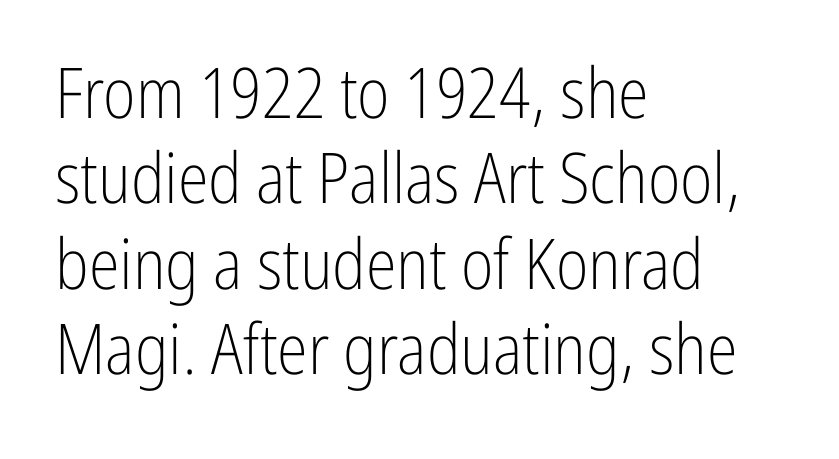
The image shows 70 px light, condensed sans-serif type, upright; set left-aligned, line spacing 1.22x, normal letter spacing, not underlined; low stroke contrast and a medium x-height.
